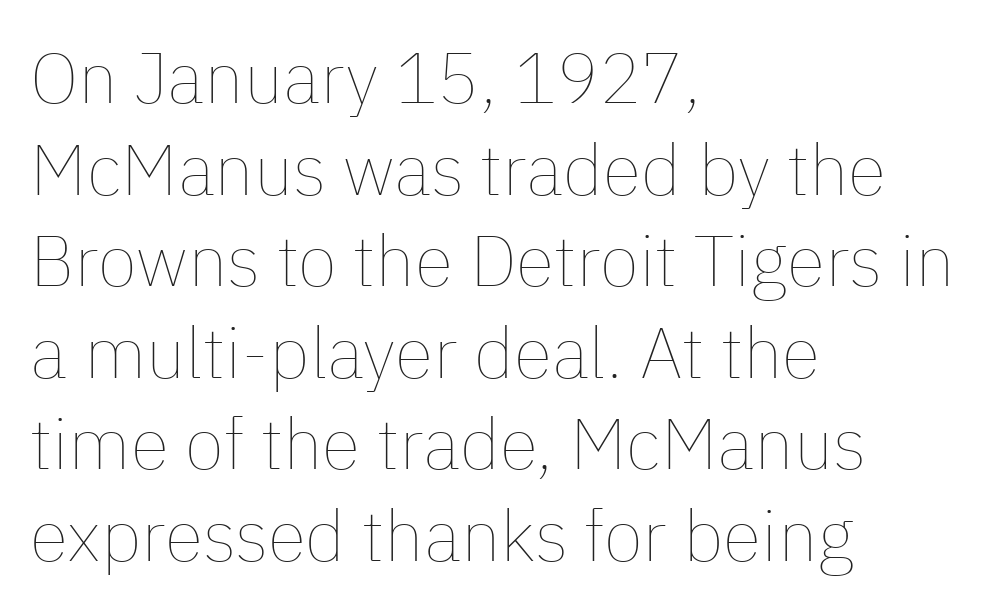
The image shows 71 px thin type, upright; set left-aligned, normal line spacing (1.29x), normal letter spacing, not underlined; low stroke contrast and a medium x-height.
